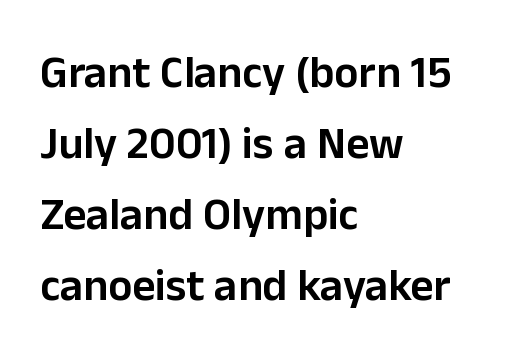
The gaps between neighbouring characters are ordinary and unremarkable. Clear beneath every line of the passage. The face used here is proportionally spaced, like ordinary book or web type. Is the block centered? No — it sits flush against the left margin. Evenly set lines give the paragraph a standard silhouette. Does the type have serifs? No, each stem ends abruptly.
